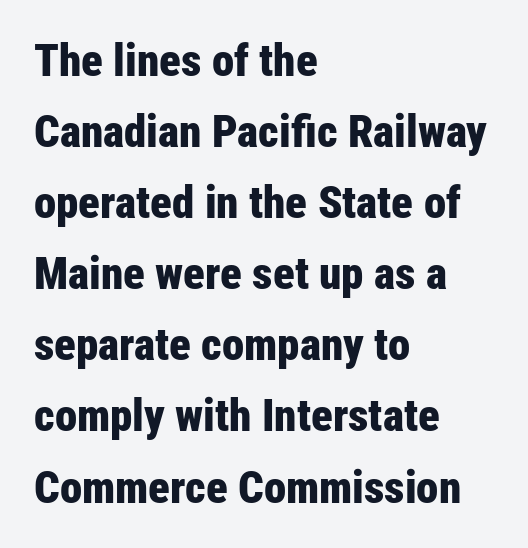
{"serif": "no", "italic": "no", "bold": "yes", "weight": "bold", "width": "condensed", "stroke_contrast": "low", "x_height": "medium", "monospaced": "no", "underline": "no", "align": "left", "line_spacing": "normal", "line_spacing_ratio": 1.58, "letter_spacing": "normal", "letter_spacing_em": 0.0, "glyph_px": 45}
